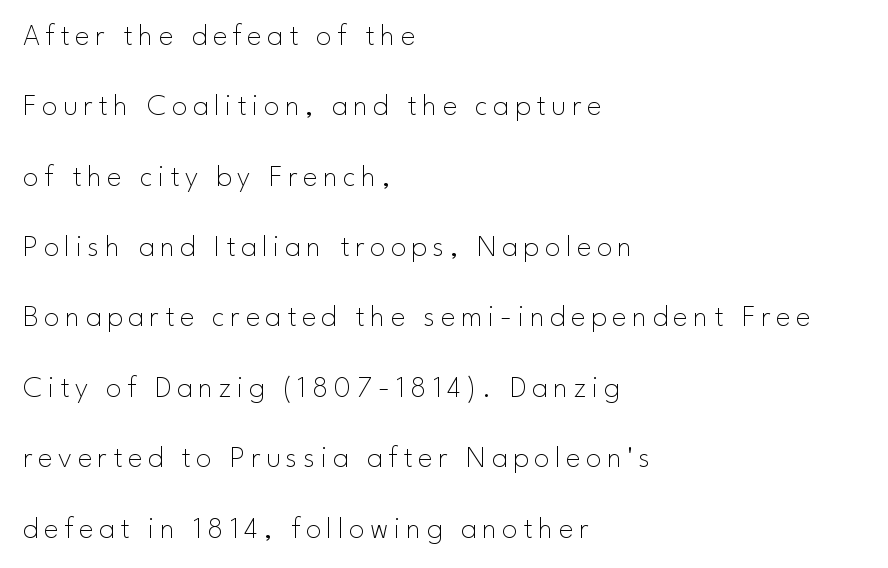
Q: Is the text bold? A: No.
Q: Is the text italic (slanted)? A: No, it is upright.
Q: Is the typeface a serif or a sans-serif typeface? A: Sans-serif.
Q: Is the text underlined? A: No.
Q: How is the paragraph aligned? A: Left-aligned.
Q: Is the spacing between lines tight, normal or loose? A: Loose.
Q: Width (condensed, normal, or wide)? A: Normal.
Q: Stroke contrast? A: Low.
Q: x-height? A: Small.
Q: Monospaced? A: No.
